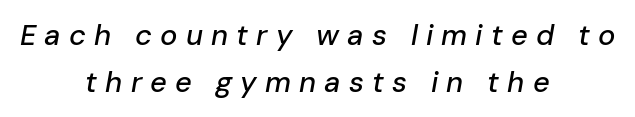
{"italic": "yes", "lean": "right", "slant_degrees": 10, "width": "normal", "stroke_contrast": "low", "x_height": "medium", "monospaced": "no", "underline": "no", "align": "center", "line_spacing": "normal", "line_spacing_ratio": 1.61, "letter_spacing": "wide", "letter_spacing_em": 0.28, "glyph_px": 29}
